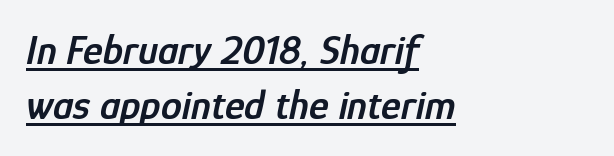
{"italic": "yes", "lean": "right", "slant_degrees": 12, "bold": "semi", "weight": "semibold", "width": "condensed", "stroke_contrast": "low", "x_height": "medium", "monospaced": "no", "underline": "yes", "align": "left", "line_spacing": "normal", "line_spacing_ratio": 1.31, "letter_spacing": "normal", "letter_spacing_em": 0.0, "glyph_px": 42}
